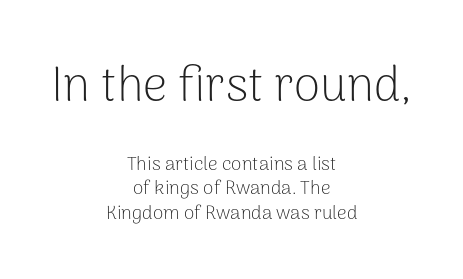
{"serif": "no", "italic": "no", "bold": "no", "weight": "light", "width": "normal", "stroke_contrast": "low", "x_height": "medium", "monospaced": "no", "underline": "no", "align": "center", "line_spacing": "normal", "line_spacing_ratio": 1.3, "letter_spacing": "normal", "letter_spacing_em": 0.0, "larger_block": "first", "size_ratio": 2.53, "glyph_px": 48}
